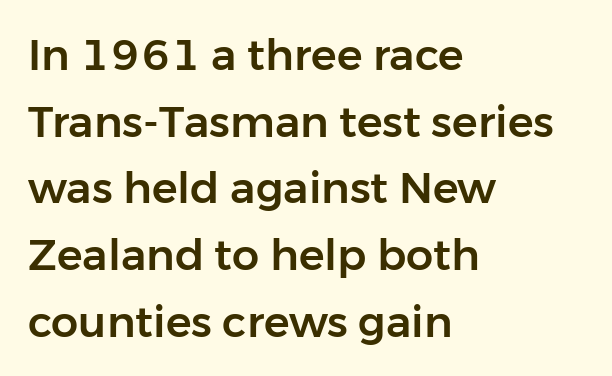
Character widths vary here, with narrow letters taking less room than wide ones. Clear beneath every line of the passage. Posture: straight, roman, zero tilt. Each line starts at the same left margin while the right side varies. Nothing unusual about the tracking: characters are spaced as the font intends.
